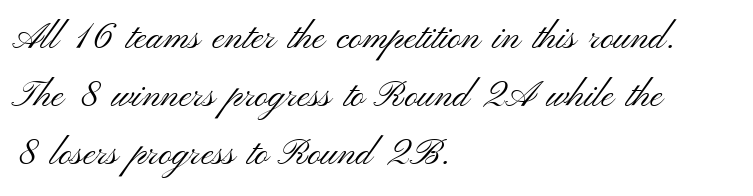
Q: Is the text bold? A: No.
Q: Is the text italic (slanted)? A: Yes.
Q: Is the typeface a serif or a sans-serif typeface? A: Sans-serif.
Q: Is the text underlined? A: No.
Q: How is the paragraph aligned? A: Left-aligned.
Q: Is the spacing between letters normal or unusually wide? A: Normal.
Q: Is the spacing between lines tight, normal or loose? A: Normal.
Q: Width (condensed, normal, or wide)? A: Wide.
Q: Stroke contrast? A: Medium.
Q: x-height? A: Small.
Q: Monospaced? A: No.
